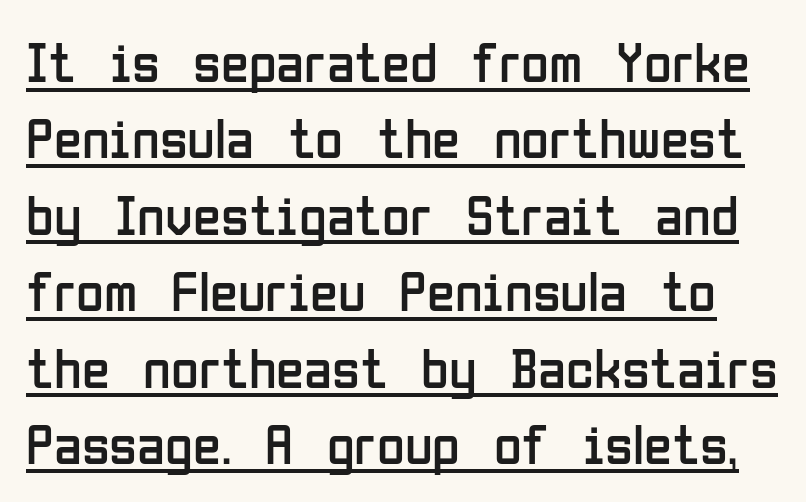
{"serif": "no", "italic": "no", "bold": "no", "weight": "regular", "width": "condensed", "stroke_contrast": "low", "x_height": "medium", "monospaced": "no", "underline": "yes", "line_spacing": "normal", "line_spacing_ratio": 1.34, "letter_spacing": "normal", "letter_spacing_em": 0.0, "glyph_px": 57}
